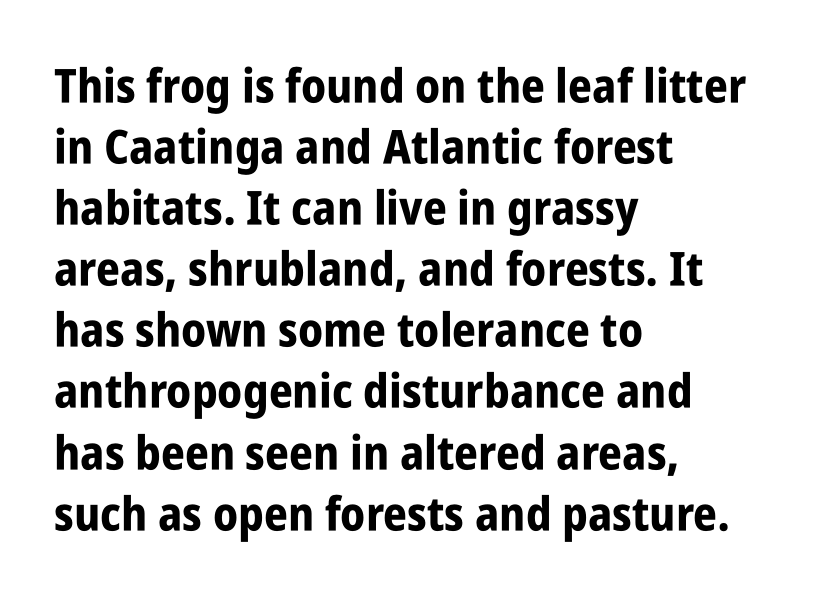
{"serif": "no", "italic": "no", "bold": "yes", "weight": "bold", "width": "condensed", "stroke_contrast": "low", "x_height": "large", "monospaced": "no", "underline": "no", "align": "left", "line_spacing": "normal", "line_spacing_ratio": 1.3, "letter_spacing": "normal", "letter_spacing_em": 0.0, "glyph_px": 47}
